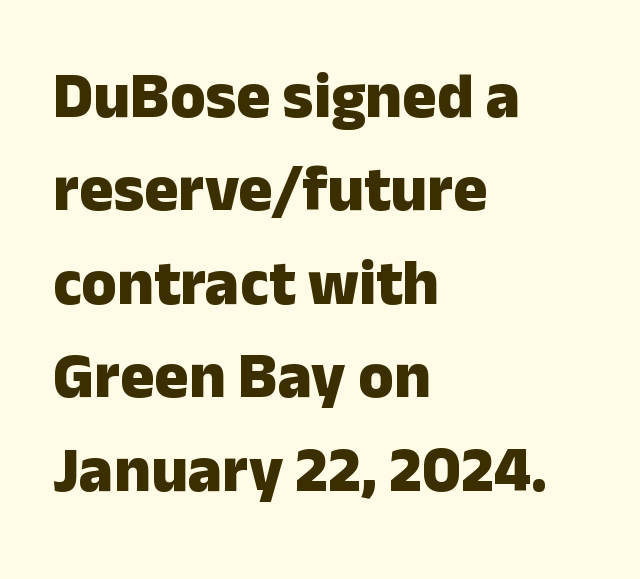
Q: Is the text bold? A: Yes.
Q: Is the text italic (slanted)? A: No, it is upright.
Q: Is the typeface a serif or a sans-serif typeface? A: Sans-serif.
Q: Is the text underlined? A: No.
Q: How is the paragraph aligned? A: Left-aligned.
Q: Is the spacing between letters normal or unusually wide? A: Normal.
Q: Is the spacing between lines tight, normal or loose? A: Normal.
Q: Width (condensed, normal, or wide)? A: Normal.
Q: Stroke contrast? A: Low.
Q: x-height? A: Medium.
Q: Monospaced? A: No.
